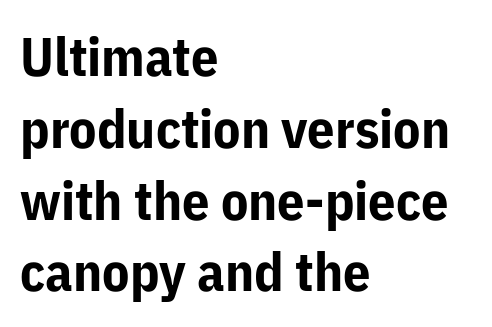
Designer's note — italics off, roman on. Note the varied advance widths — an 'i' is clearly narrower than an 'm'. Students, note that the glyphs here touch the page at normal intervals. Whoever set this chose a conventional vertical rhythm. The face used here has the dense, thick strokes of a bold.
